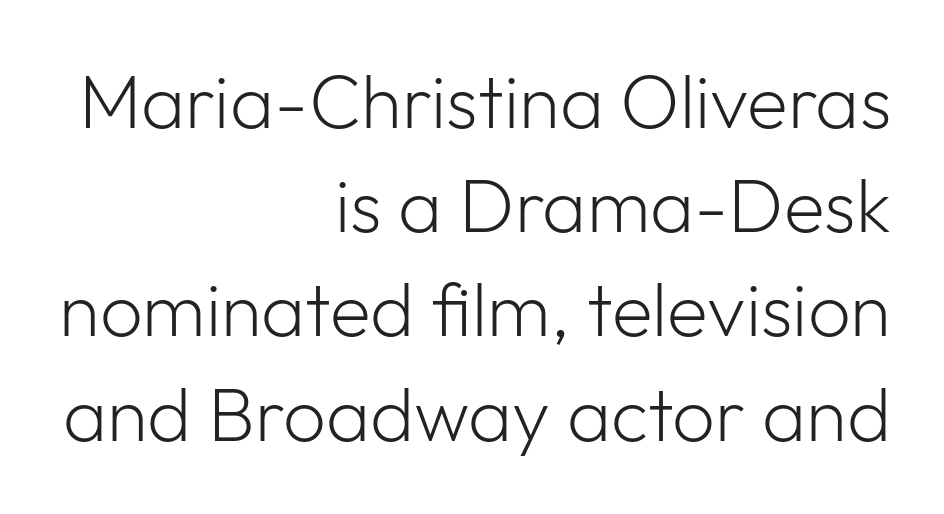
{"serif": "no", "italic": "no", "bold": "no", "weight": "light", "width": "normal", "stroke_contrast": "low", "x_height": "medium", "monospaced": "no", "underline": "no", "align": "right", "line_spacing": "normal", "line_spacing_ratio": 1.39, "letter_spacing": "normal", "letter_spacing_em": 0.0, "glyph_px": 75}
